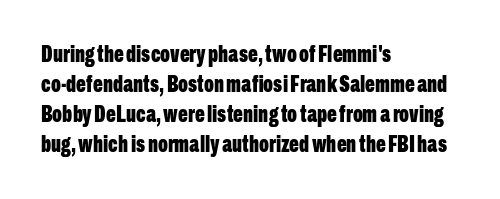
Does extra space separate the letters? No, they use regular spacing. The passage is arranged the way most books set body copy — flush left. Successive baselines arrive at the customary interval. Posture: upright roman. Is the type bold? Yes — the strokes are clearly thick and heavy.
